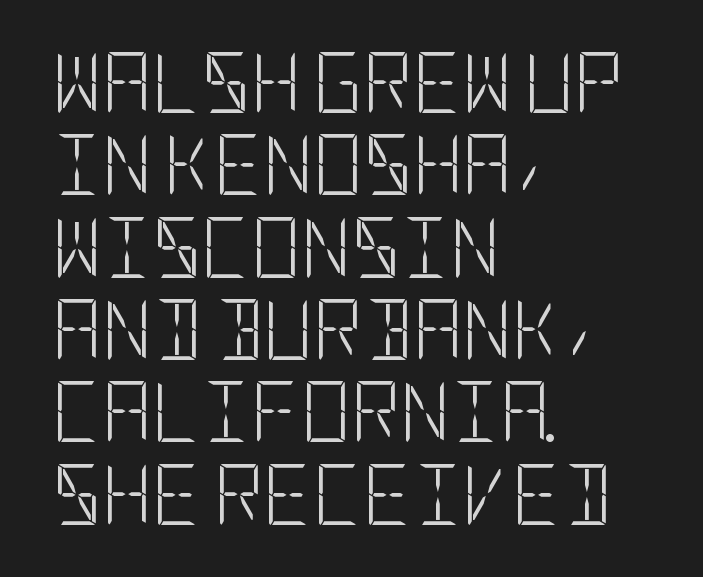
What's the leading like? Ordinary, nothing unusual. The strokes carry an ordinary text weight at most. Descenders hang freely into open space. Compared with a centered layout, this one pins lines to the left instead.
